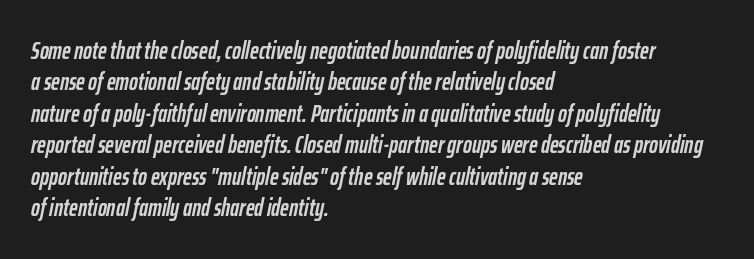
The passage shown stacks its lines at a standard gap. Compared with ordinary roman type, these characters are visibly tilted. Set as a true bold cut, around the 700 mark. Compared with typical body copy, the letter spacing here is the same. Glance below the letters and you will spot only blank space.
